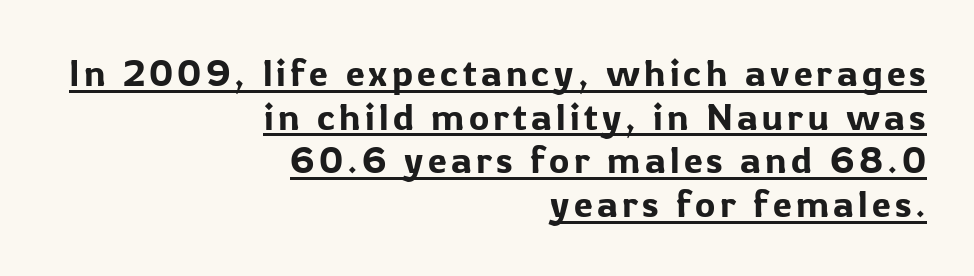
{"serif": "no", "italic": "no", "width": "normal", "stroke_contrast": "low", "x_height": "medium", "monospaced": "no", "underline": "yes", "align": "right", "line_spacing": "tight", "line_spacing_ratio": 1.15, "glyph_px": 38}
